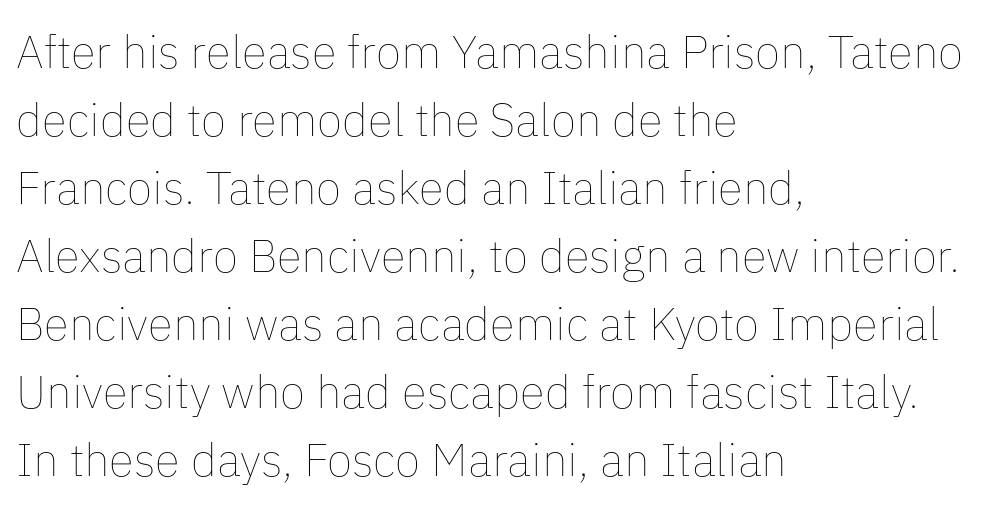
The image shows 46 px thin type, upright; set left-aligned, normal line spacing (1.48x), normal letter spacing, not underlined; low stroke contrast and a medium x-height.
